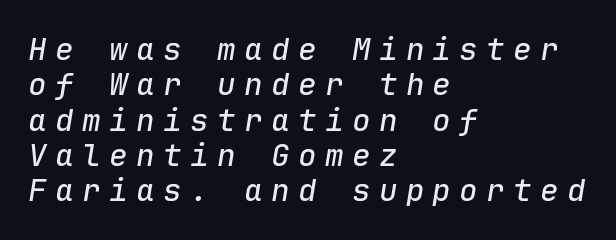
{"italic": "yes", "lean": "right", "slant_degrees": 9, "width": "normal", "stroke_contrast": "low", "x_height": "medium", "monospaced": "yes", "underline": "no", "align": "left", "line_spacing": "tight", "line_spacing_ratio": 1.14, "letter_spacing": "wide", "letter_spacing_em": 0.27, "glyph_px": 31}
